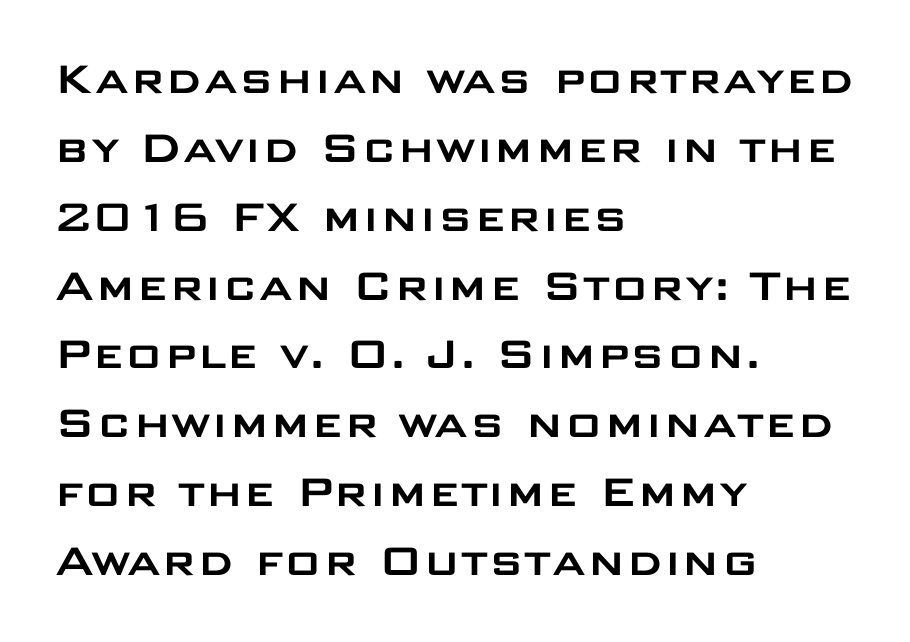
What stands out about the letter spacing? Nothing — it is the standard amount. Check the space under the baseline: it is left empty. It's the straight-up-and-down kind of type. Font category for this specimen: sans-serif. Left-aligned paragraph, ragged on the right.
